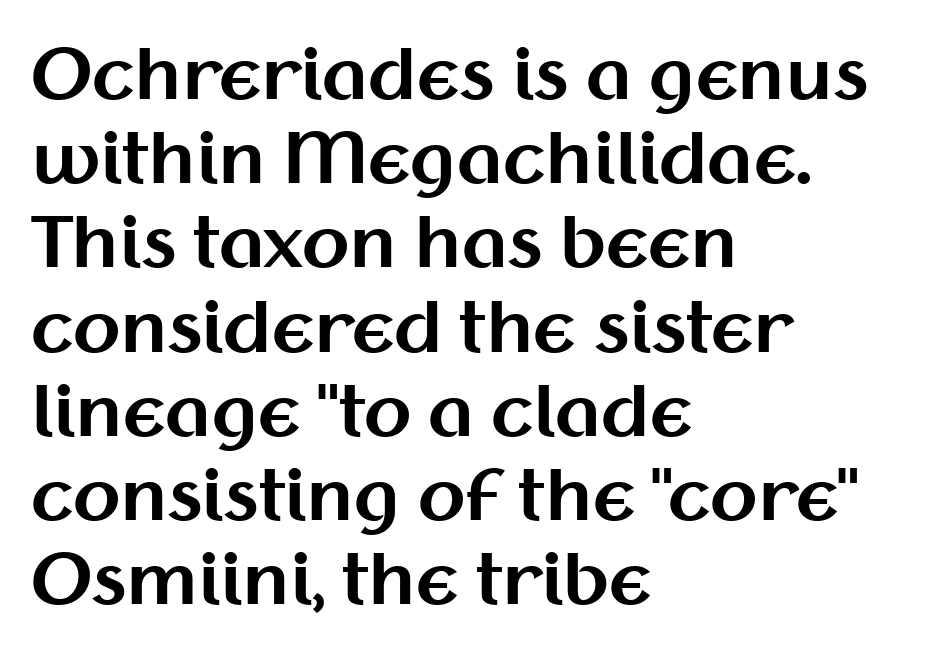
The image shows 69 px bold sans-serif type, upright; set left-aligned, line spacing 1.22x, normal letter spacing, not underlined; medium stroke contrast and a medium x-height.
